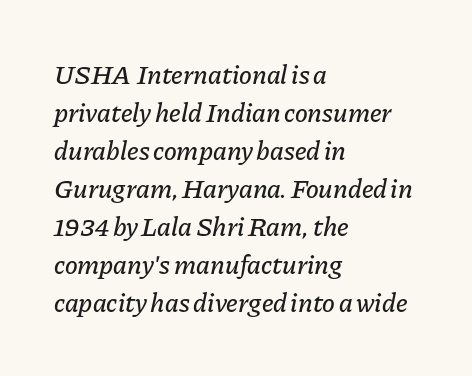
{"italic": "yes", "lean": "right", "slant_degrees": 11, "underline": "no", "align": "left", "line_spacing": "normal", "line_spacing_ratio": 1.41, "letter_spacing": "normal", "letter_spacing_em": 0.0, "glyph_px": 27}
